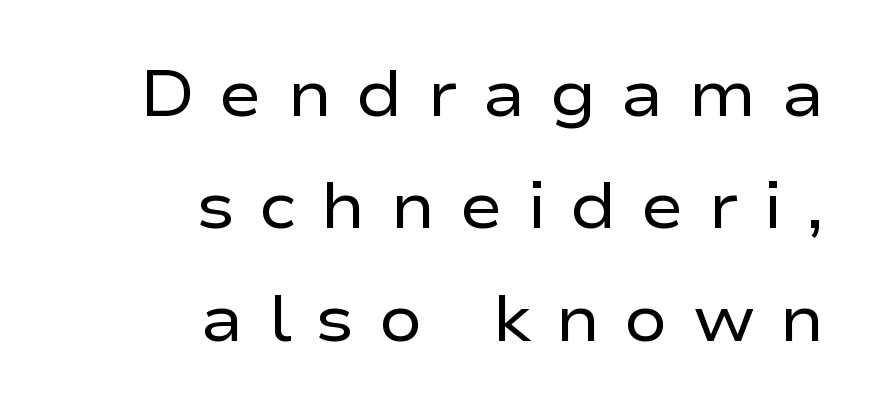
The image shows 65 px regular-weight, wide sans-serif type, upright; set right-aligned, line spacing 1.73x, unusually wide letter spacing (+0.37 em), not underlined; low stroke contrast and a medium x-height.
